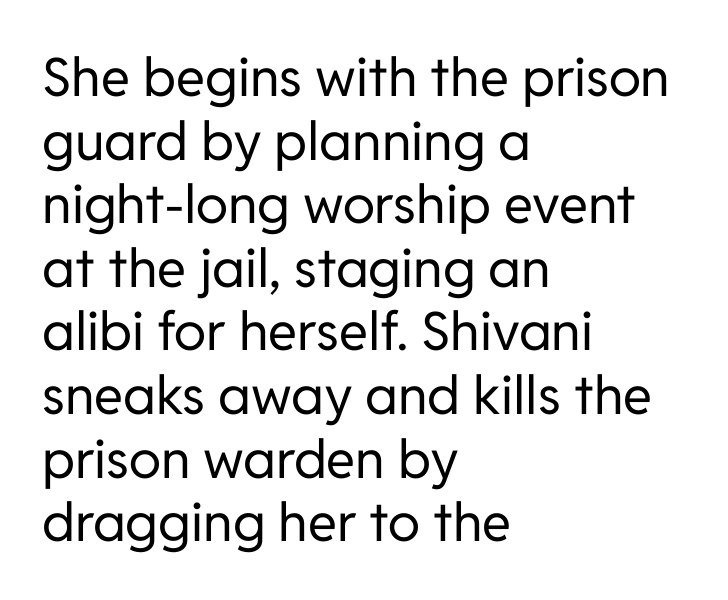
The image shows 53 px regular-weight sans-serif type, upright; set left-aligned, line spacing 1.2x, normal letter spacing, not underlined; low stroke contrast and a medium x-height.
